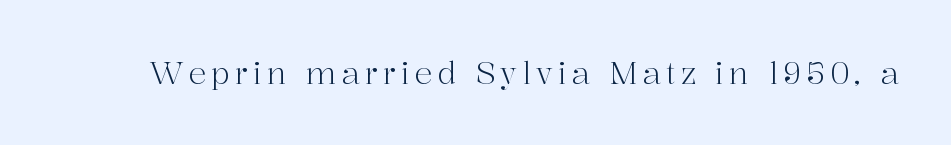
{"serif": "yes", "italic": "no", "bold": "no", "weight": "light", "width": "normal", "stroke_contrast": "high", "x_height": "medium", "monospaced": "no", "underline": "no", "glyph_px": 30}
